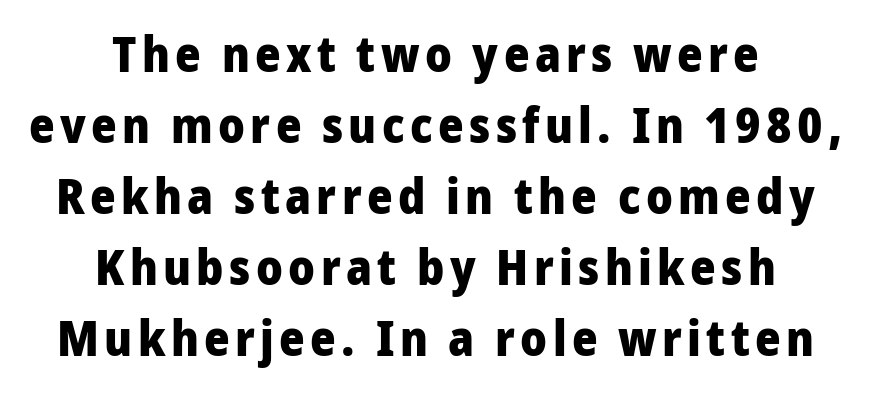
Q: Is the text bold? A: Yes.
Q: Is the text italic (slanted)? A: No, it is upright.
Q: Is the typeface a serif or a sans-serif typeface? A: Sans-serif.
Q: Is the text underlined? A: No.
Q: How is the paragraph aligned? A: Centered.
Q: Is the spacing between lines tight, normal or loose? A: Normal.
Q: Width (condensed, normal, or wide)? A: Normal.
Q: Stroke contrast? A: Low.
Q: x-height? A: Medium.
Q: Monospaced? A: No.
